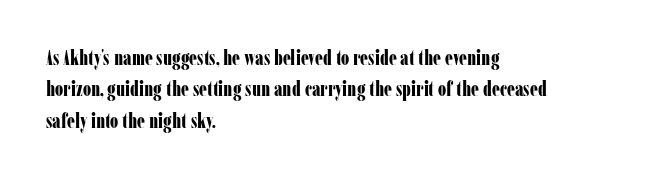
Q: Is the text bold? A: Yes.
Q: Is the text italic (slanted)? A: No, it is upright.
Q: Is the text underlined? A: No.
Q: How is the paragraph aligned? A: Left-aligned.
Q: Is the spacing between letters normal or unusually wide? A: Normal.
Q: Is the spacing between lines tight, normal or loose? A: Normal.
